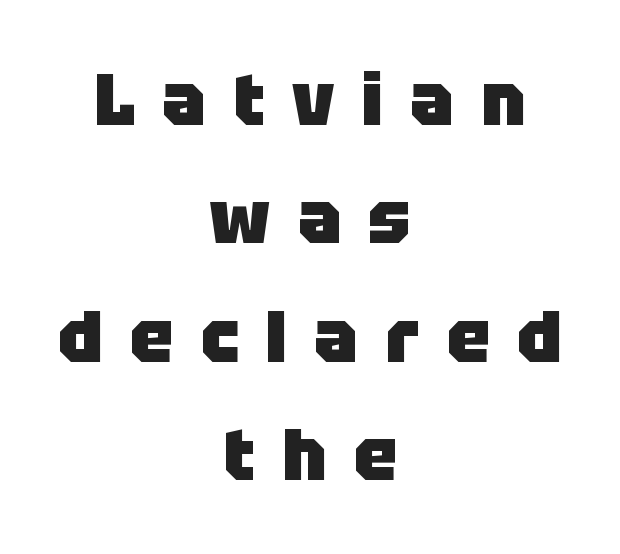
Q: Is the text bold? A: Yes.
Q: Is the text italic (slanted)? A: No, it is upright.
Q: Is the typeface a serif or a sans-serif typeface? A: Sans-serif.
Q: Is the text underlined? A: No.
Q: How is the paragraph aligned? A: Centered.
Q: Is the spacing between letters normal or unusually wide? A: Unusually wide.
Q: Is the spacing between lines tight, normal or loose? A: Normal.
Q: Width (condensed, normal, or wide)? A: Normal.
Q: Stroke contrast? A: Low.
Q: x-height? A: Large.
Q: Monospaced? A: No.
